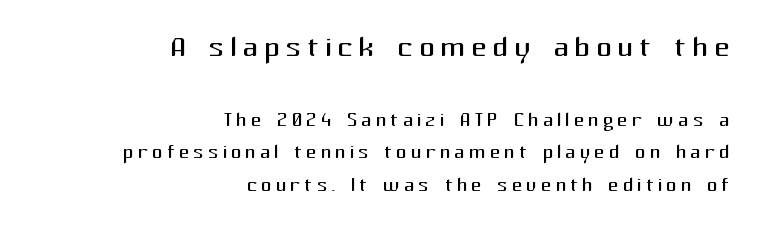
Check under the words: just untouched page. Block one is the big one; block two sits smaller underneath. The rendering shows plain stroke endings on the letterforms — a sans-serif design. These lines are rendered in a variable-pitch font. Is the stroke heavy? The answer is a plain regular-or-lighter.
